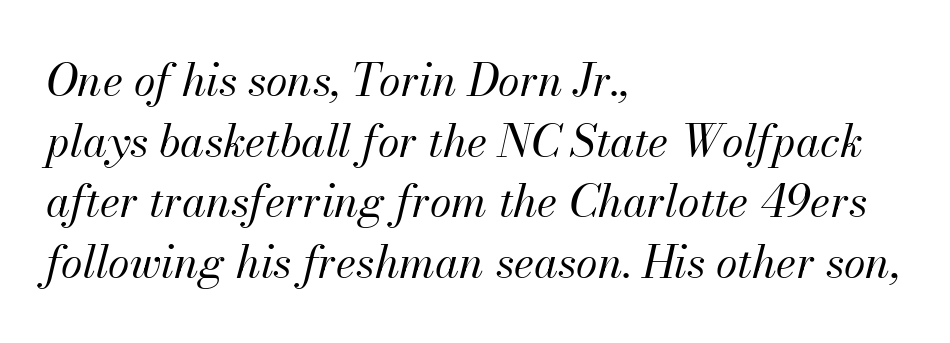
{"italic": "yes", "lean": "right", "slant_degrees": 13, "bold": "no", "weight": "regular", "width": "normal", "stroke_contrast": "medium", "x_height": "small", "monospaced": "no", "underline": "no", "align": "left", "line_spacing": "normal", "line_spacing_ratio": 1.38, "letter_spacing": "normal", "letter_spacing_em": 0.0, "glyph_px": 44}
